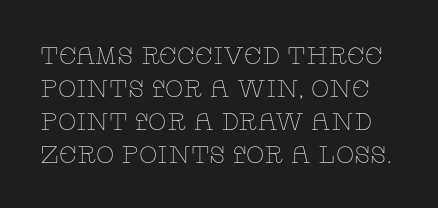
The image shows 24 px text type, upright; set normal line spacing (1.37x), normal letter spacing, not underlined.
